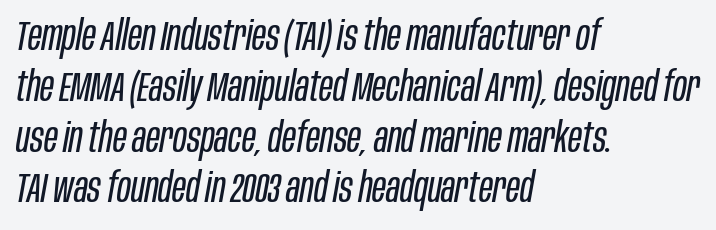
Q: Is the text bold? A: No.
Q: Is the text italic (slanted)? A: Yes, it leans right by about 10 degrees.
Q: Is the text underlined? A: No.
Q: How is the paragraph aligned? A: Left-aligned.
Q: Is the spacing between letters normal or unusually wide? A: Normal.
Q: Width (condensed, normal, or wide)? A: Condensed.
Q: Stroke contrast? A: Low.
Q: x-height? A: Large.
Q: Monospaced? A: No.
